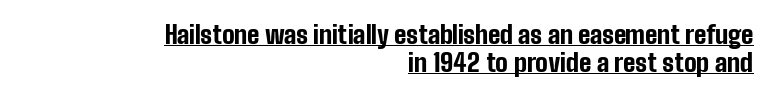
The rendering anchors every line to the right-hand side. The letters stand straight up with perfectly vertical stems. Its strokes are broad and dark, the hallmark of bold type. The face used here is rendered with its standard letterfit.
